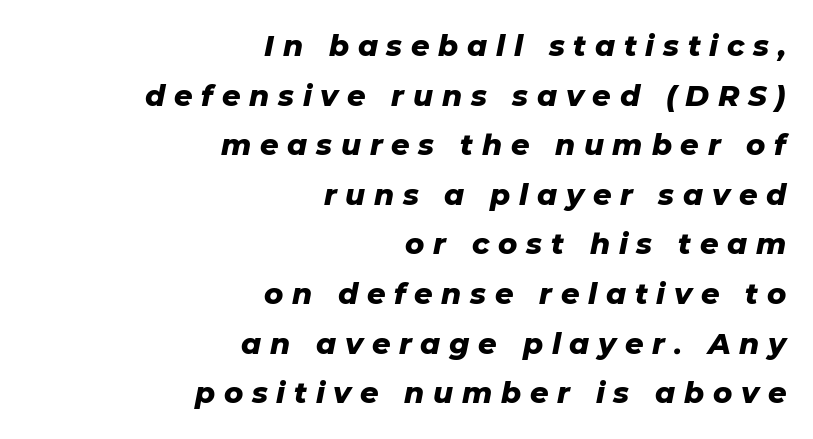
The image shows 29 px heavy type, italic (leaning right); set right-aligned, line spacing 1.71x, unusually wide letter spacing (+0.3 em), not underlined; low stroke contrast and a medium x-height.
